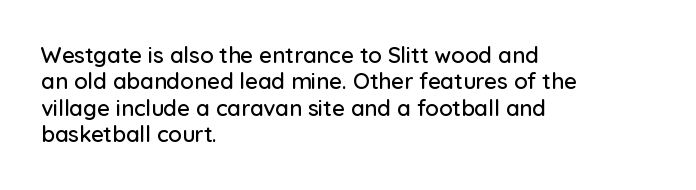
This rendering features lettering with no underline. Horizontal alignment here is leftward, the default for most running prose. These lines keep a tight, regular rhythm from letter to letter. A typesetter would mark this as roman, not italic.
